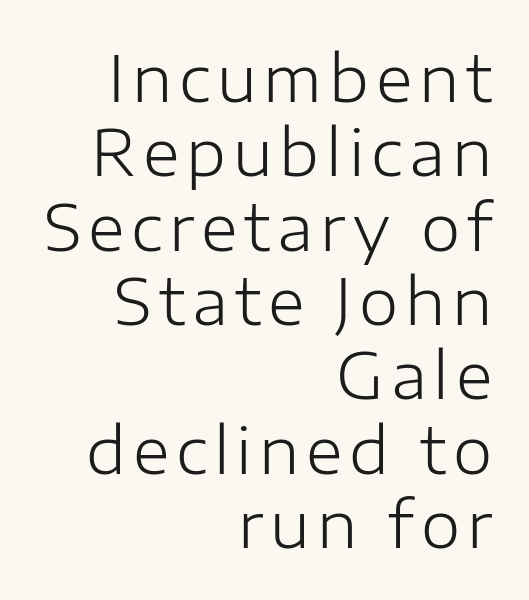
The image shows 63 px light sans-serif type, upright; set right-aligned, line spacing 1.18x, not underlined; low stroke contrast and a medium x-height.
